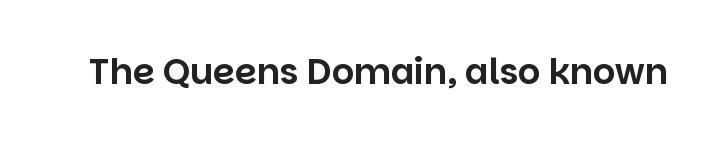
The image shows 35 px sans-serif type, upright; set normal letter spacing, not underlined; low stroke contrast and a large x-height.
